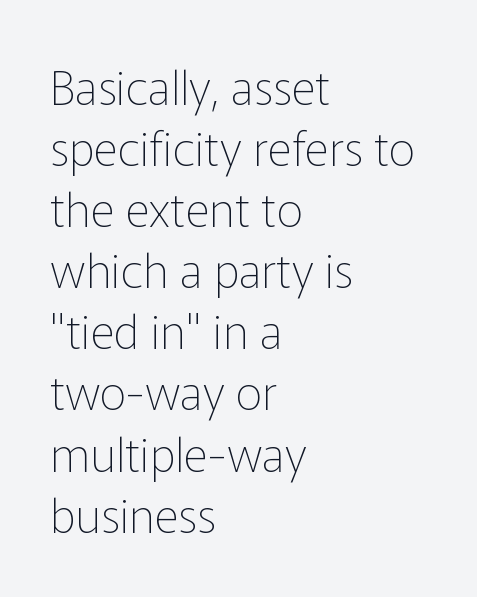
The font family rendered here belongs to the sans-serif group. Is the block centered? No — it sits flush against the left margin. These glyphs show unthickened strokes, regular width or finer. Is this a fixed-width face? No — the glyphs have proportional, varying widths.
